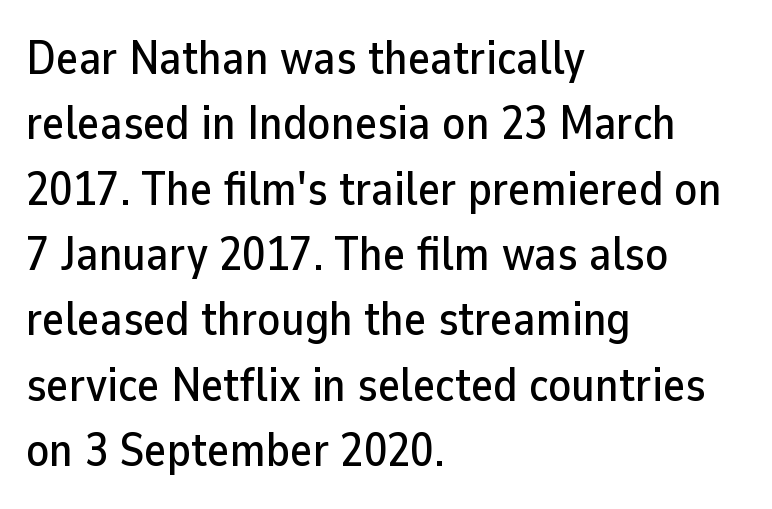
Note the varied advance widths — an 'i' is clearly narrower than an 'm'. Where is the straight margin? On the left. The type family on display is of the sans-serif kind. Anything drawn beneath the words? Only blank space.
